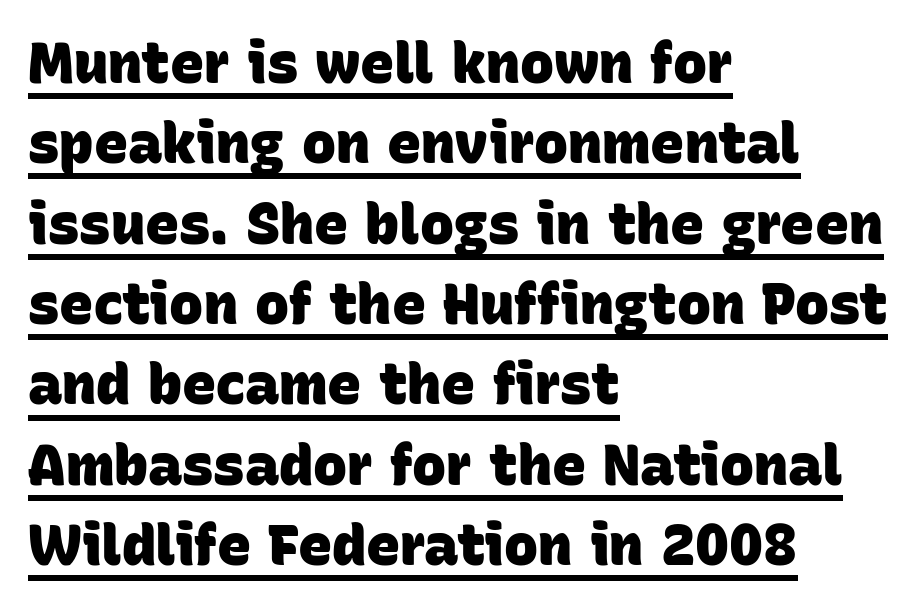
How would I describe the line gaps? Plain and ordinary. Notice how a bar underscores the lettering throughout. The rendering uses a bold face; every stroke is thick and dark. The lines are quadded left. Default kerning and tracking; the words read as compact shapes. Is this a fixed-width face? No — the glyphs have proportional, varying widths.
